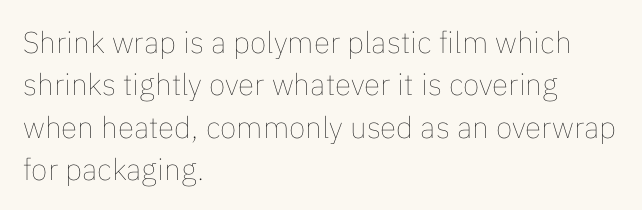
The image shows 30 px thin type, upright; set left-aligned, normal line spacing (1.41x), normal letter spacing, not underlined; low stroke contrast and a medium x-height.
